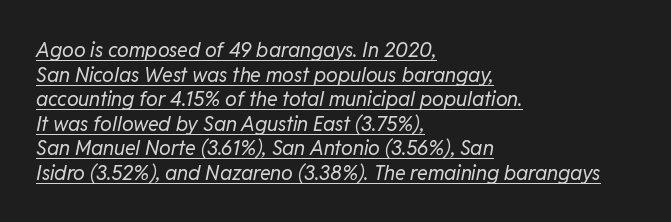
The image shows 20 px text type, italic (leaning right); set left-aligned, line spacing 1.23x, normal letter spacing, underlined.
